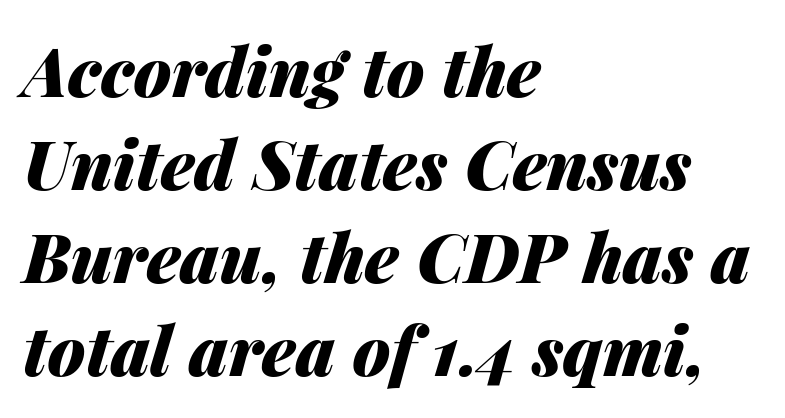
The image shows 68 px heavy type, italic (leaning right); set left-aligned, normal line spacing (1.37x), normal letter spacing, not underlined; medium stroke contrast and a medium x-height.
